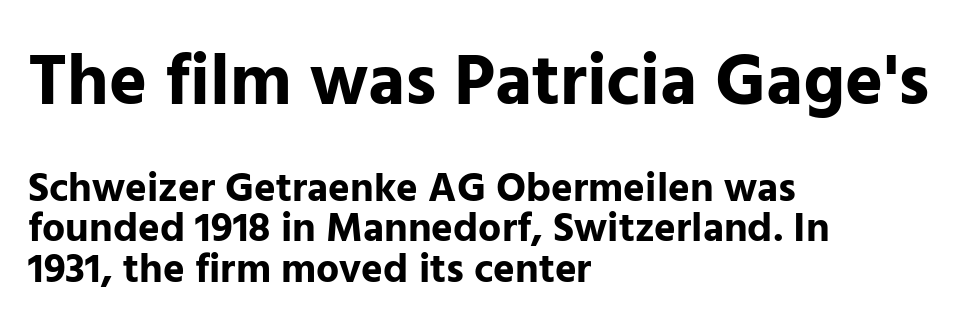
Q: Is the text bold? A: Yes.
Q: Is the text italic (slanted)? A: No, it is upright.
Q: Is the typeface a serif or a sans-serif typeface? A: Sans-serif.
Q: Is the text underlined? A: No.
Q: How is the paragraph aligned? A: Left-aligned.
Q: Is the spacing between letters normal or unusually wide? A: Normal.
Q: Is the spacing between lines tight, normal or loose? A: Tight.
Q: Which block of text is set in a larger size, the first (top) or the second (bottom)? A: The first (top) one.
Q: Width (condensed, normal, or wide)? A: Normal.
Q: Stroke contrast? A: Low.
Q: x-height? A: Medium.
Q: Monospaced? A: No.
